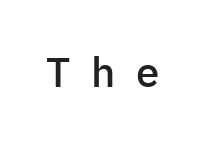
The image shows 42 px semibold sans-serif type, upright; set unusually wide letter spacing (+0.5 em), not underlined; low stroke contrast and a medium x-height.
